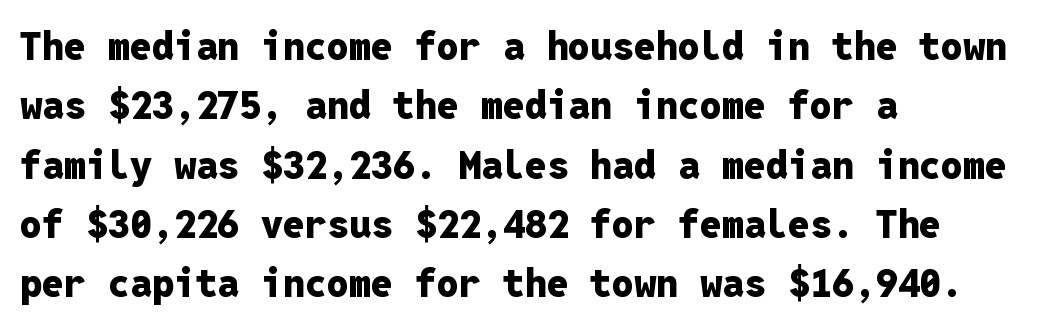
Vertical strokes here are truly vertical. Nobody drew a line under any word here. Every character here occupies the same horizontal width, giving the sample a typewriter-like rhythm. A normal amount of white space separates one row of letters from the next.
